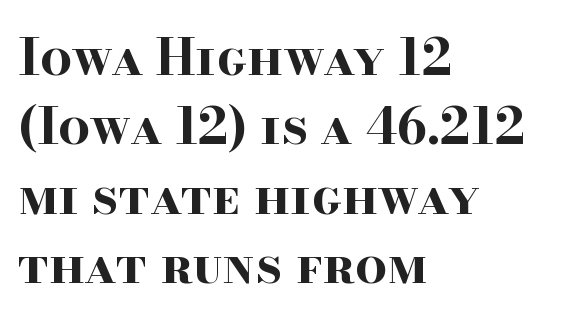
{"serif": "yes", "italic": "no", "bold": "yes", "weight": "bold", "width": "wide", "stroke_contrast": "high", "x_height": "small", "monospaced": "no", "underline": "no", "align": "left", "line_spacing": "normal", "line_spacing_ratio": 1.39, "letter_spacing": "normal", "letter_spacing_em": 0.0, "glyph_px": 50}
